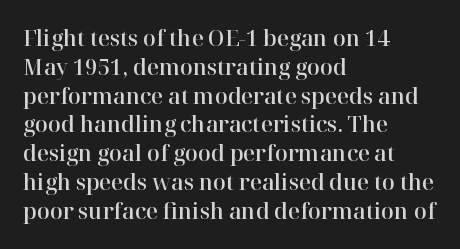
Q: Is the text italic (slanted)? A: No, it is upright.
Q: Is the text underlined? A: No.
Q: How is the paragraph aligned? A: Left-aligned.
Q: Is the spacing between letters normal or unusually wide? A: Normal.
Q: Is the spacing between lines tight, normal or loose? A: Normal.
